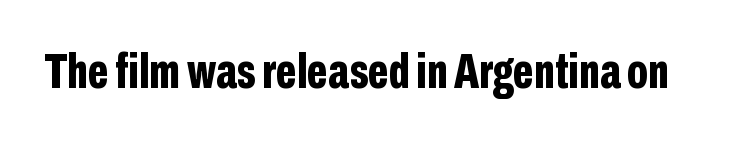
Every character sits straight up, as roman type does. Anything drawn beneath the words? Only blank space. Typographic density is high because the face is bold. Glyph-to-glyph distance matches everyday printed text. Do the characters align in a grid? No, the font is proportional.
